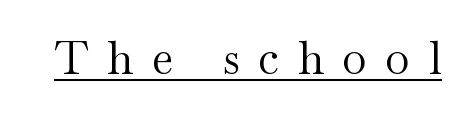
{"serif": "yes", "italic": "no", "bold": "no", "weight": "regular", "width": "wide", "stroke_contrast": "medium", "x_height": "small", "monospaced": "no", "underline": "yes", "letter_spacing": "wide", "letter_spacing_em": 0.41, "glyph_px": 45}
